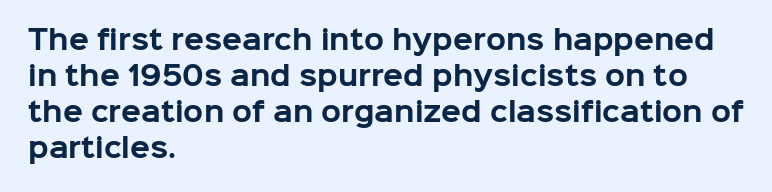
The image shows 26 px bold type, upright; set left-aligned, normal line spacing (1.39x), normal letter spacing, not underlined.
